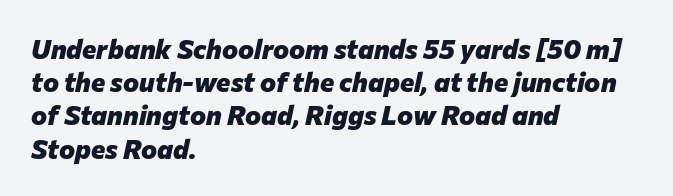
{"italic": "yes", "lean": "right", "slant_degrees": 12, "bold": "yes", "underline": "no", "align": "left", "line_spacing_ratio": 1.23, "letter_spacing": "normal", "letter_spacing_em": 0.0, "glyph_px": 27}
